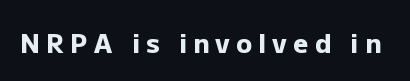
Q: Is the text bold? A: Yes.
Q: Is the text italic (slanted)? A: No, it is upright.
Q: Is the text underlined? A: No.
Q: Is the spacing between letters normal or unusually wide? A: Unusually wide.
